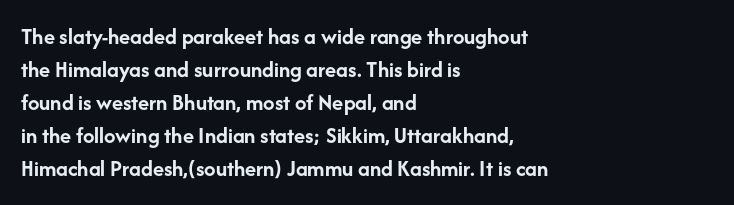
{"italic": "no", "bold": "yes", "underline": "no", "align": "left", "line_spacing": "normal", "line_spacing_ratio": 1.43, "letter_spacing": "normal", "letter_spacing_em": 0.0, "glyph_px": 23}
